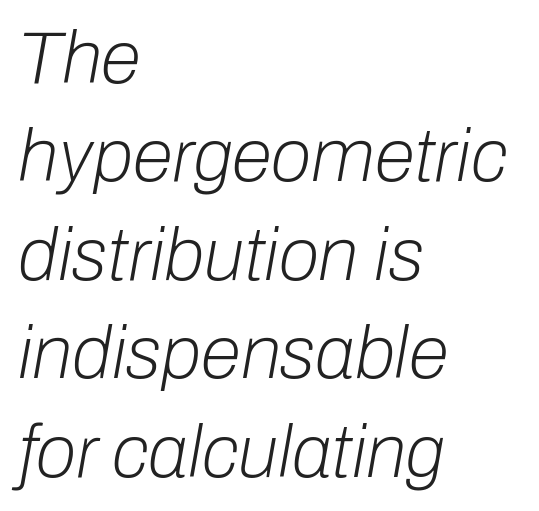
These glyphs show unthickened strokes, regular width or finer. The words here are not underlined. The glyphs look as if they've been sheared to an angle. A typesetter would call this leading conventional body-copy spacing. Teacher's note: observe the even left margin — that is flush-left alignment.
